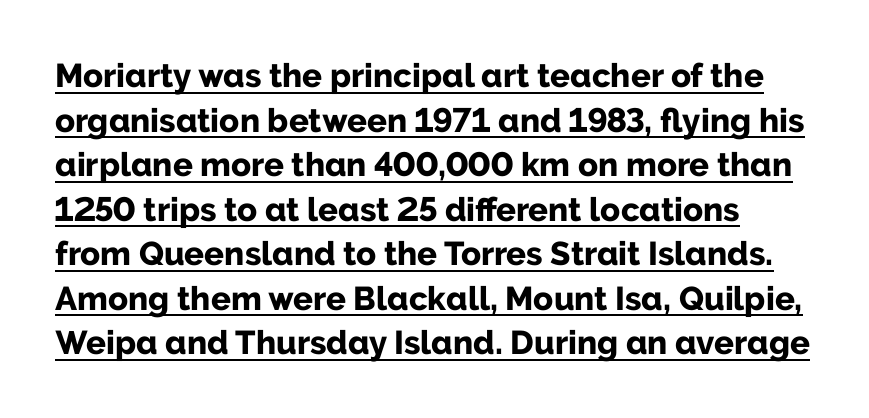
Proportional: the letters do not fall into vertical columns. Look at the stroke-to-counter ratio: heavy, a bold. A roman cut, with each character standing at attention. The glyphs are accompanied by a horizontal stroke just below them. Each letter's strokes conclude bluntly, with no projecting serifs. Inter-character spacing is left at the font's built-in metrics.
